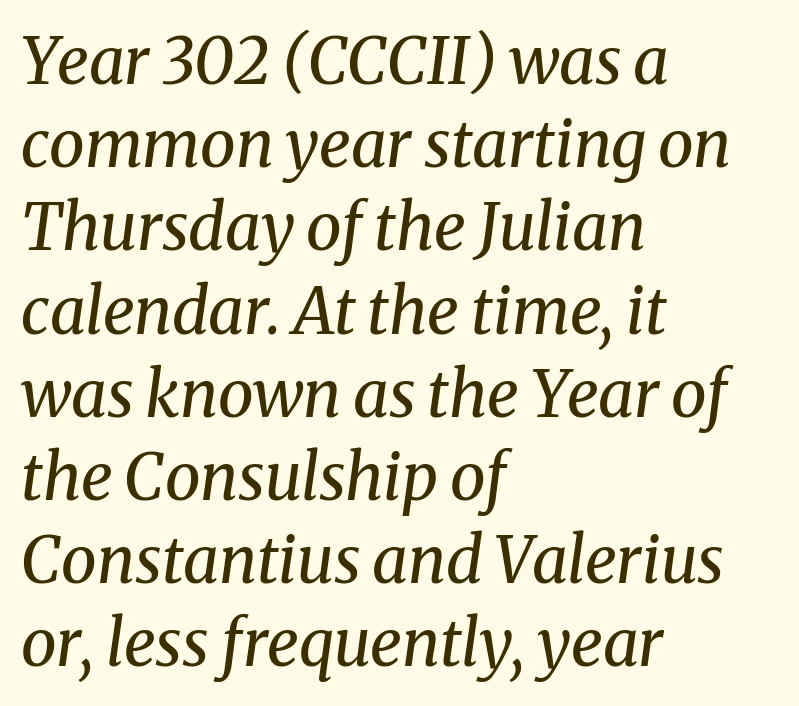
Q: Is the text bold? A: No.
Q: Is the text italic (slanted)? A: Yes, it leans right by about 8 degrees.
Q: Is the typeface a serif or a sans-serif typeface? A: Serif.
Q: Is the text underlined? A: No.
Q: How is the paragraph aligned? A: Left-aligned.
Q: Is the spacing between letters normal or unusually wide? A: Normal.
Q: Is the spacing between lines tight, normal or loose? A: Normal.
Q: Width (condensed, normal, or wide)? A: Normal.
Q: Stroke contrast? A: Medium.
Q: x-height? A: Medium.
Q: Monospaced? A: No.
